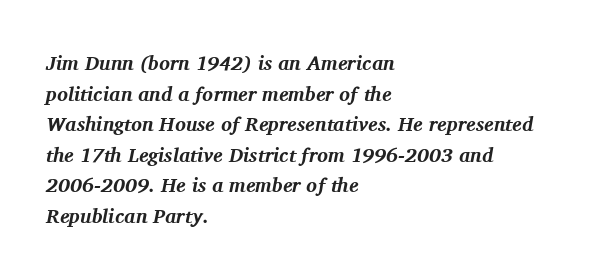
Q: Is the text bold? A: Yes.
Q: Is the text italic (slanted)? A: Yes, it leans right by about 11 degrees.
Q: Is the text underlined? A: No.
Q: How is the paragraph aligned? A: Left-aligned.
Q: Is the spacing between letters normal or unusually wide? A: Normal.
Q: Is the spacing between lines tight, normal or loose? A: Normal.
